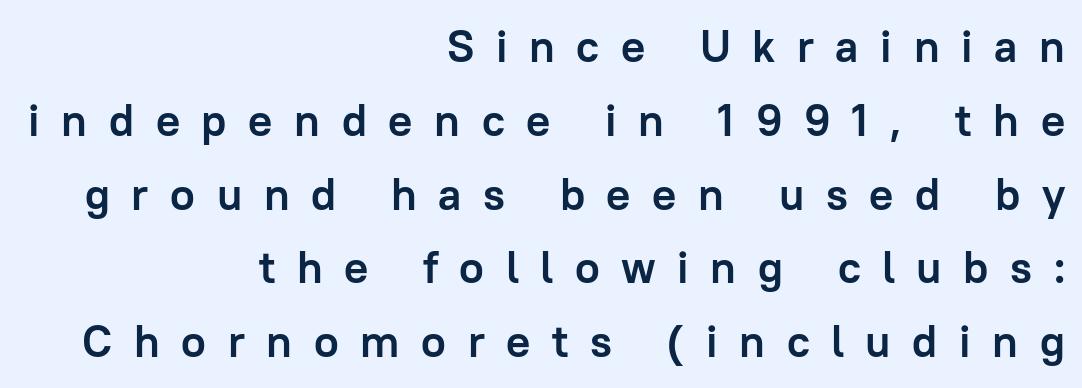
The image shows 45 px semibold sans-serif type, upright; set right-aligned, normal line spacing (1.64x), unusually wide letter spacing (+0.48 em), not underlined; low stroke contrast and a medium x-height.
